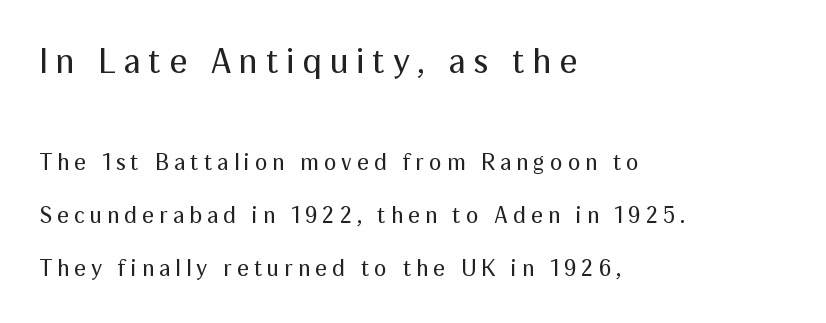
Q: Is the text bold? A: No.
Q: Is the text italic (slanted)? A: No, it is upright.
Q: Is the typeface a serif or a sans-serif typeface? A: Sans-serif.
Q: Is the text underlined? A: No.
Q: How is the paragraph aligned? A: Left-aligned.
Q: Is the spacing between letters normal or unusually wide? A: Unusually wide.
Q: Is the spacing between lines tight, normal or loose? A: Loose.
Q: Which block of text is set in a larger size, the first (top) or the second (bottom)? A: The first (top) one.
Q: Width (condensed, normal, or wide)? A: Normal.
Q: Stroke contrast? A: Medium.
Q: x-height? A: Medium.
Q: Monospaced? A: No.
